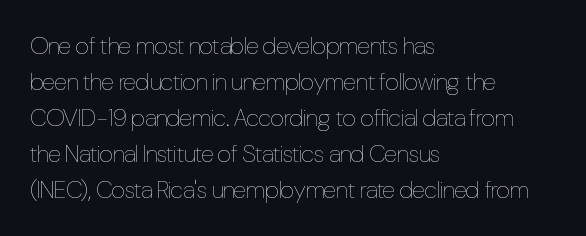
The image shows 24 px text type, upright; set left-aligned, normal line spacing (1.5x), normal letter spacing, not underlined.
